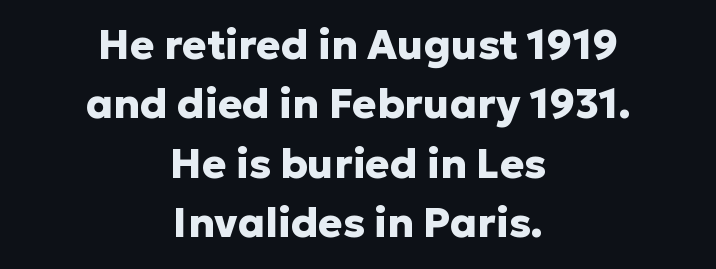
Q: Is the text bold? A: Yes.
Q: Is the text italic (slanted)? A: No, it is upright.
Q: Is the typeface a serif or a sans-serif typeface? A: Sans-serif.
Q: Is the text underlined? A: No.
Q: How is the paragraph aligned? A: Centered.
Q: Is the spacing between letters normal or unusually wide? A: Normal.
Q: Is the spacing between lines tight, normal or loose? A: Normal.
Q: Width (condensed, normal, or wide)? A: Normal.
Q: Stroke contrast? A: Low.
Q: x-height? A: Medium.
Q: Monospaced? A: No.
